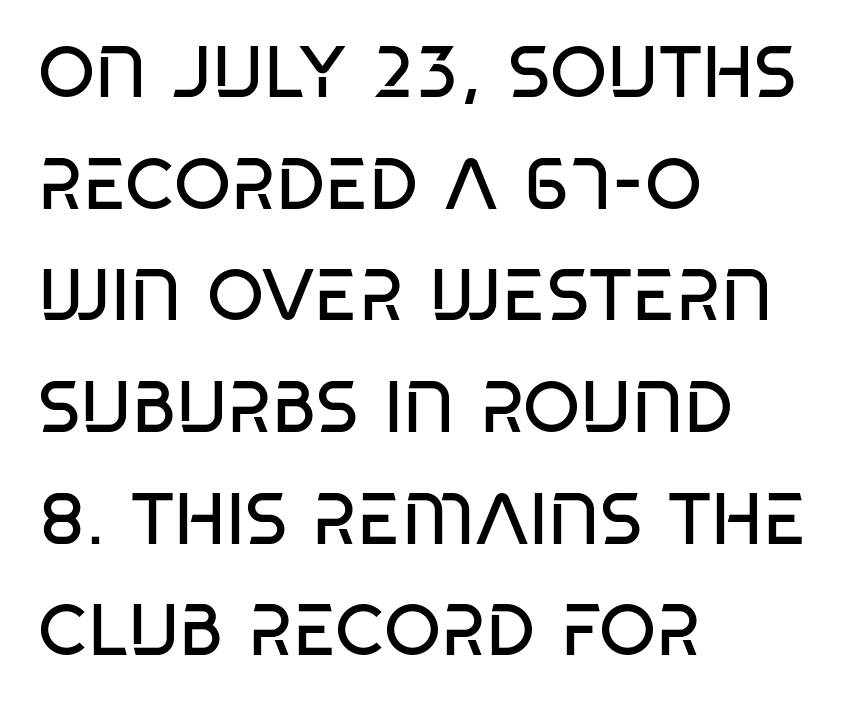
{"serif": "no", "italic": "no", "bold": "no", "weight": "regular", "width": "condensed", "stroke_contrast": "low", "x_height": "large", "monospaced": "no", "underline": "no", "align": "left", "line_spacing": "normal", "line_spacing_ratio": 1.53, "letter_spacing": "normal", "letter_spacing_em": 0.0, "glyph_px": 73}
